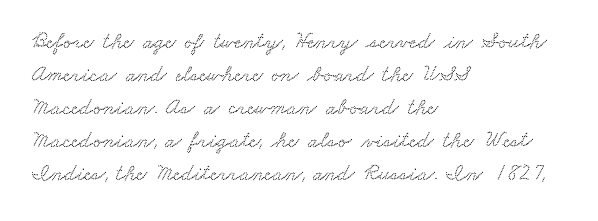
The area under the type is left untouched. Short note: letters normally spaced. The paragraph has a hard left edge and a soft right edge. Whoever set this chose a conventional vertical rhythm.
